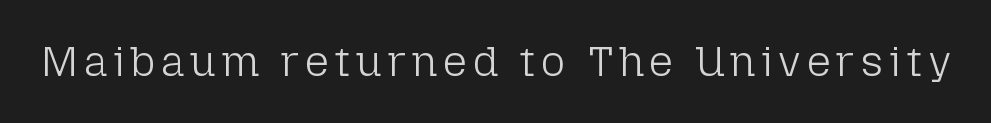
Q: Is the text bold? A: No.
Q: Is the text italic (slanted)? A: No, it is upright.
Q: Is the typeface a serif or a sans-serif typeface? A: Sans-serif.
Q: Is the text underlined? A: No.
Q: Width (condensed, normal, or wide)? A: Normal.
Q: Stroke contrast? A: Low.
Q: x-height? A: Medium.
Q: Monospaced? A: No.
